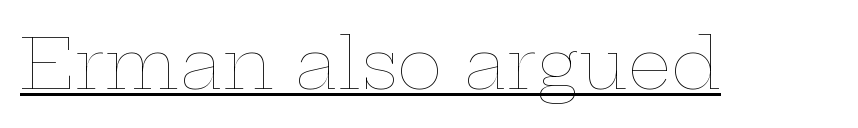
The image shows 69 px thin, wide type, upright; set normal letter spacing, underlined; low stroke contrast and a medium x-height.
